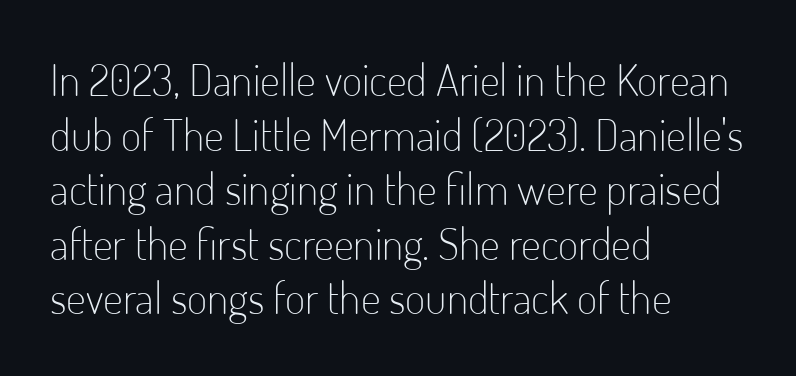
Q: Is the text bold? A: No.
Q: Is the text italic (slanted)? A: No, it is upright.
Q: Is the typeface a serif or a sans-serif typeface? A: Sans-serif.
Q: Is the text underlined? A: No.
Q: How is the paragraph aligned? A: Left-aligned.
Q: Is the spacing between letters normal or unusually wide? A: Normal.
Q: Width (condensed, normal, or wide)? A: Condensed.
Q: Stroke contrast? A: Low.
Q: x-height? A: Small.
Q: Monospaced? A: No.
